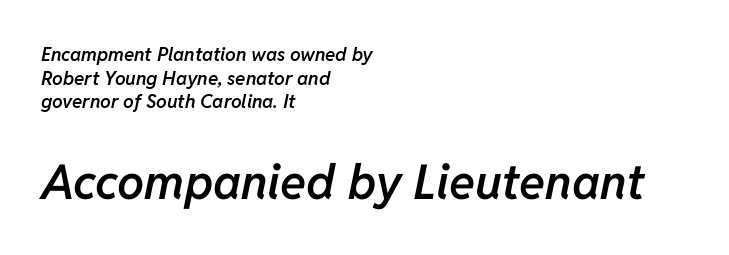
The image shows 48 px semibold type, italic (leaning right); set left-aligned, line spacing 1.24x, normal letter spacing, not underlined; the second (bottom) block is 2.53x larger; low stroke contrast and a medium x-height.
